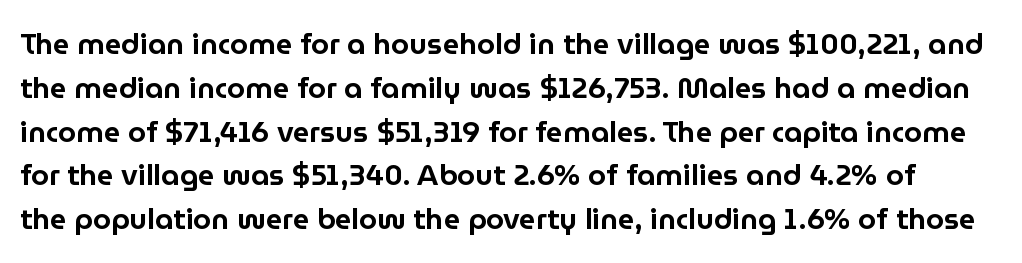
The image shows 29 px sans-serif type, upright; set normal line spacing (1.51x), normal letter spacing, not underlined; low stroke contrast and a medium x-height.
